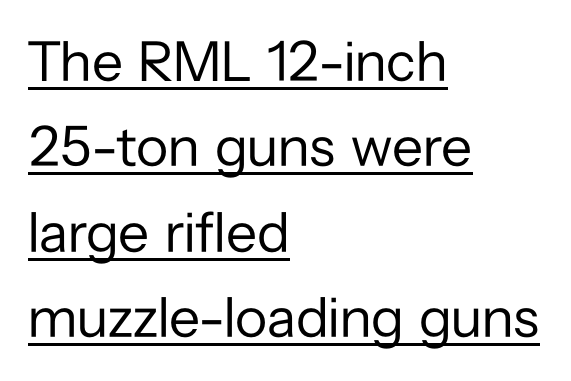
The image shows 57 px regular-weight sans-serif type, upright; set left-aligned, normal line spacing (1.5x), normal letter spacing, underlined; low stroke contrast and a medium x-height.
